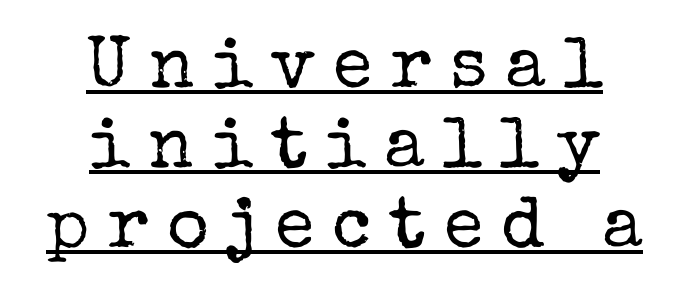
The image shows 72 px regular-weight serif type, upright; set centered, tight line spacing (1.11x), unusually wide letter spacing (+0.25 em), underlined; low stroke contrast and a medium x-height.
